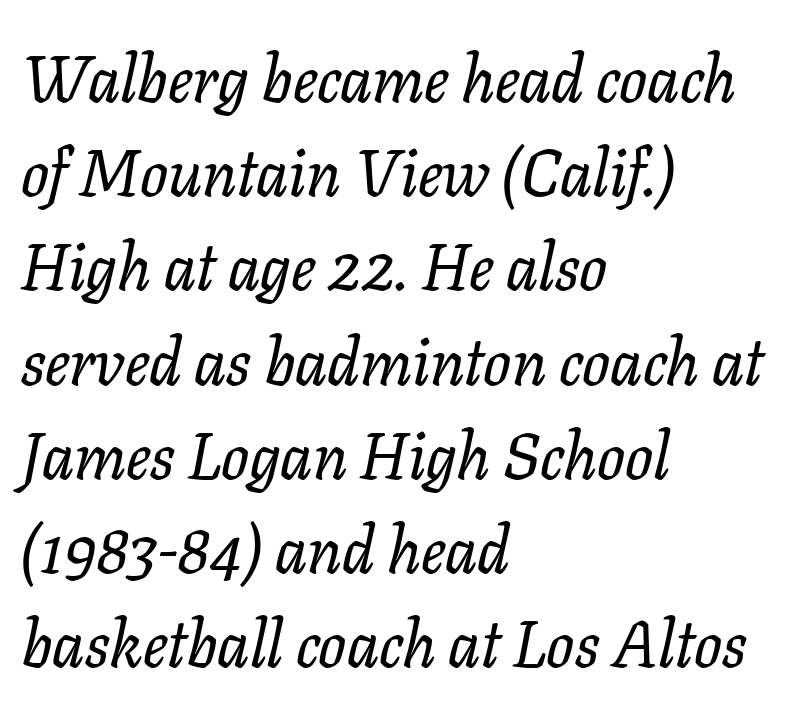
The image shows 65 px serif type, italic (leaning right); set left-aligned, normal line spacing (1.45x), normal letter spacing, not underlined; low stroke contrast and a medium x-height.
